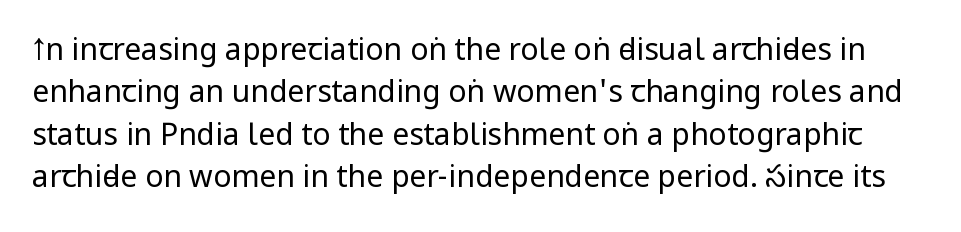
Q: Is the text bold? A: No.
Q: Is the text italic (slanted)? A: No, it is upright.
Q: Is the typeface a serif or a sans-serif typeface? A: Sans-serif.
Q: Is the text underlined? A: No.
Q: Is the spacing between letters normal or unusually wide? A: Normal.
Q: Is the spacing between lines tight, normal or loose? A: Normal.
Q: Width (condensed, normal, or wide)? A: Condensed.
Q: Stroke contrast? A: Low.
Q: x-height? A: Large.
Q: Monospaced? A: No.
